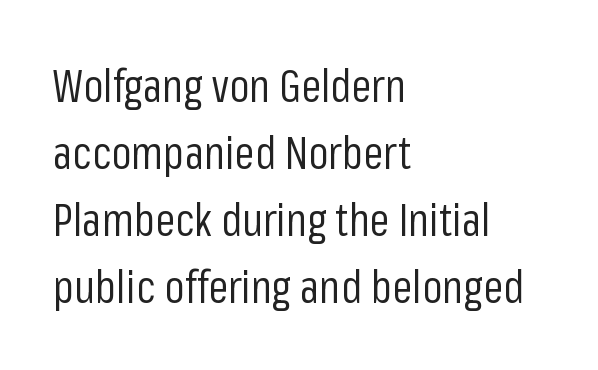
{"serif": "no", "italic": "no", "bold": "no", "weight": "regular", "width": "condensed", "stroke_contrast": "low", "x_height": "medium", "monospaced": "no", "underline": "no", "align": "left", "line_spacing": "normal", "line_spacing_ratio": 1.49, "letter_spacing": "normal", "letter_spacing_em": 0.0, "glyph_px": 45}
